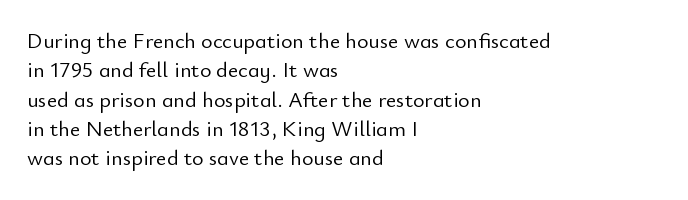
Caption: face not bold, strokes unweighted. Whoever set this chose a conventional vertical rhythm. This sample uses plain, unmodified letter spacing. The lettering stays uniformly vertical, giving the passage a roman look. Rule under the text: the space is simply empty.
